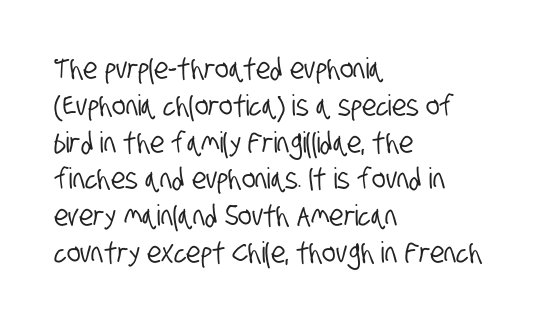
The letters advance in unequal steps, a hallmark of proportional type. Spacing between characters is what you'd get straight out of the box. Nobody drew a line under any word here. A classic flush-left, rag-right setting is used for this passage. These lines are composed in type without serifs. How would I describe the line gaps? Plain and ordinary.
